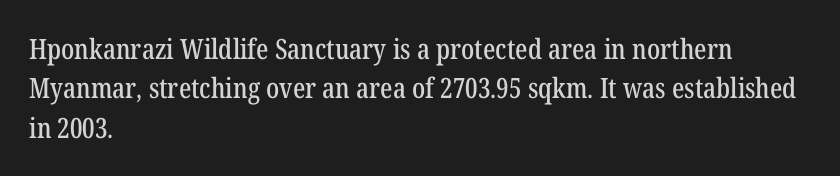
The image shows 28 px condensed serif type, upright; set left-aligned, normal line spacing (1.41x), normal letter spacing, not underlined; low stroke contrast and a medium x-height.
